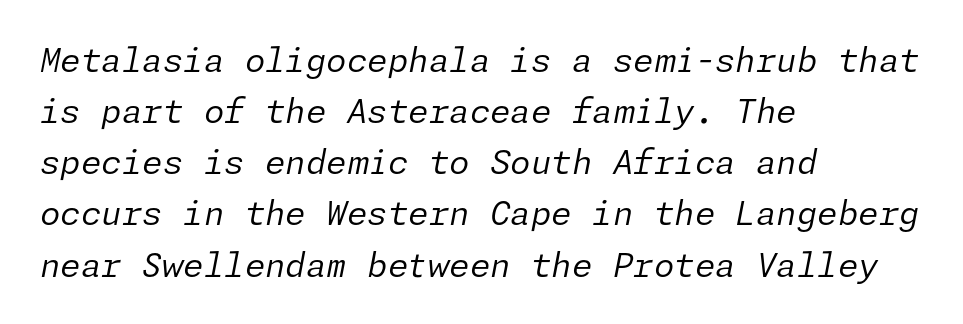
{"italic": "yes", "lean": "right", "slant_degrees": 11, "bold": "no", "weight": "regular", "width": "normal", "stroke_contrast": "low", "x_height": "medium", "underline": "no", "align": "left", "line_spacing": "normal", "line_spacing_ratio": 1.55, "letter_spacing": "normal", "letter_spacing_em": 0.0, "glyph_px": 33}
